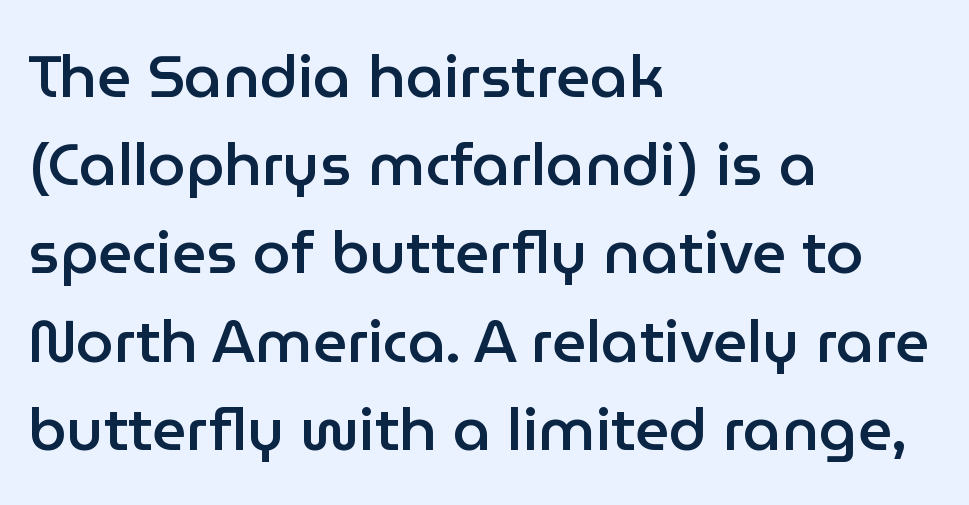
Q: Is the text bold? A: Semi-bold.
Q: Is the text italic (slanted)? A: No, it is upright.
Q: Is the typeface a serif or a sans-serif typeface? A: Sans-serif.
Q: Is the text underlined? A: No.
Q: How is the paragraph aligned? A: Left-aligned.
Q: Is the spacing between letters normal or unusually wide? A: Normal.
Q: Is the spacing between lines tight, normal or loose? A: Normal.
Q: Width (condensed, normal, or wide)? A: Normal.
Q: Stroke contrast? A: Low.
Q: x-height? A: Medium.
Q: Monospaced? A: No.
